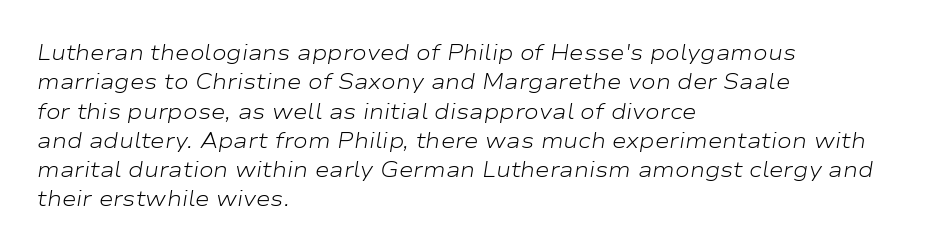
Q: Is the text bold? A: No.
Q: Is the text italic (slanted)? A: Yes, it leans right by about 9 degrees.
Q: Is the text underlined? A: No.
Q: How is the paragraph aligned? A: Left-aligned.
Q: Is the spacing between letters normal or unusually wide? A: Normal.
Q: Is the spacing between lines tight, normal or loose? A: Normal.
